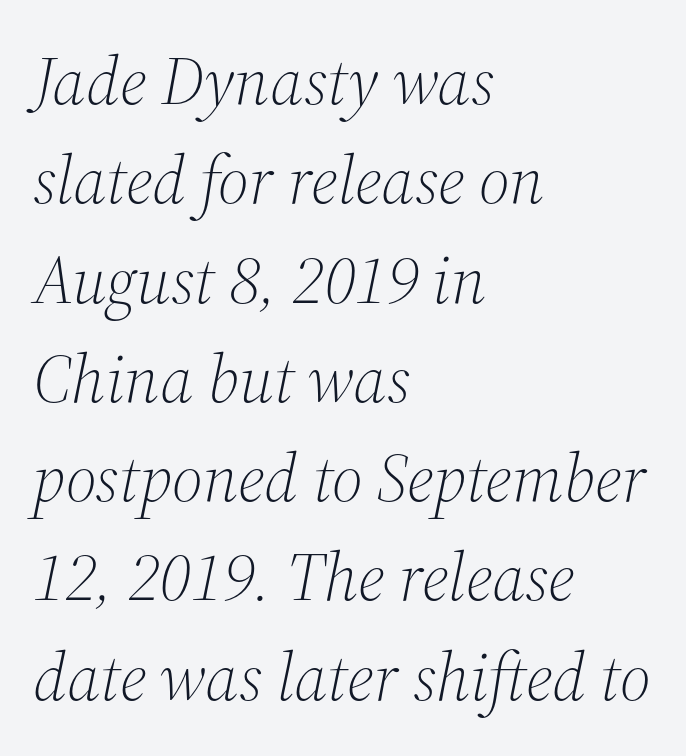
Q: Is the text bold? A: No.
Q: Is the text italic (slanted)? A: Yes, it leans right by about 12 degrees.
Q: Is the typeface a serif or a sans-serif typeface? A: Serif.
Q: Is the text underlined? A: No.
Q: How is the paragraph aligned? A: Left-aligned.
Q: Is the spacing between letters normal or unusually wide? A: Normal.
Q: Is the spacing between lines tight, normal or loose? A: Normal.
Q: Width (condensed, normal, or wide)? A: Normal.
Q: Stroke contrast? A: Medium.
Q: x-height? A: Medium.
Q: Monospaced? A: No.
